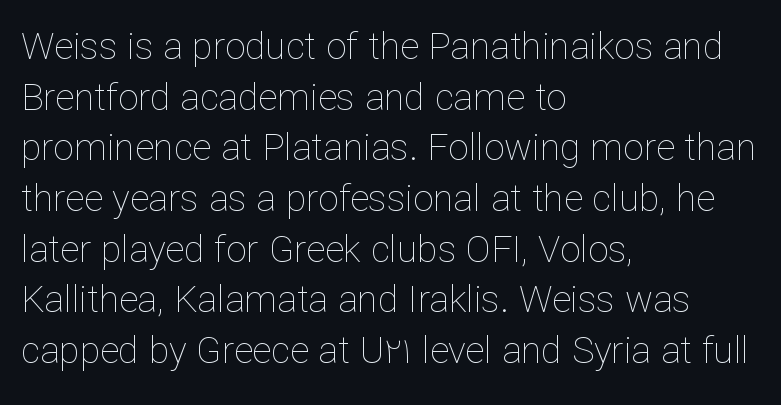
Ascenders rise straight up at ninety degrees. This sample uses plain, unmodified letter spacing. The gap between lines stays unmarked. Do the characters align in a grid? No, the font is proportional. Quick note: interline space is typical. Leftover space on each line is placed entirely after the last word.
